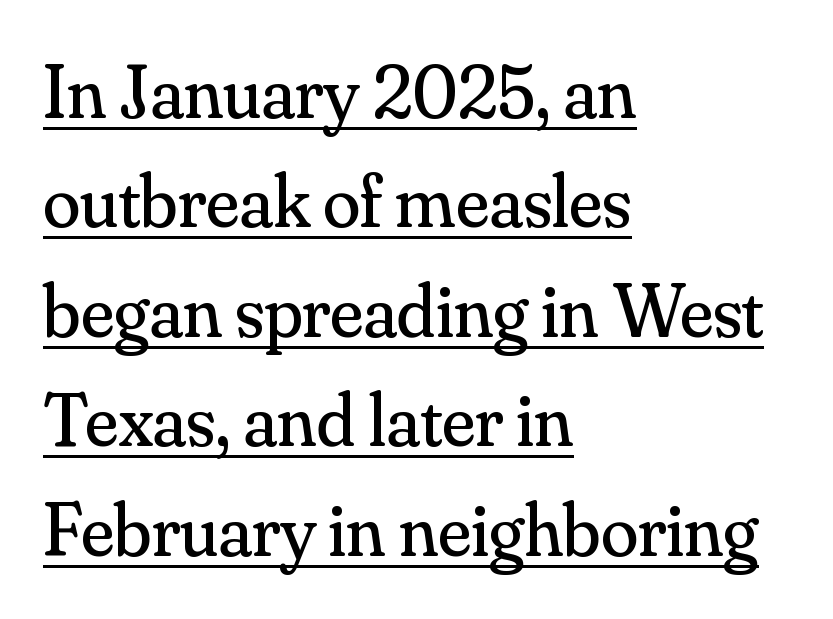
{"serif": "yes", "italic": "no", "bold": "no", "weight": "regular", "width": "normal", "stroke_contrast": "medium", "x_height": "small", "monospaced": "no", "underline": "yes", "align": "left", "line_spacing": "normal", "line_spacing_ratio": 1.44, "letter_spacing": "normal", "letter_spacing_em": 0.0, "glyph_px": 76}
